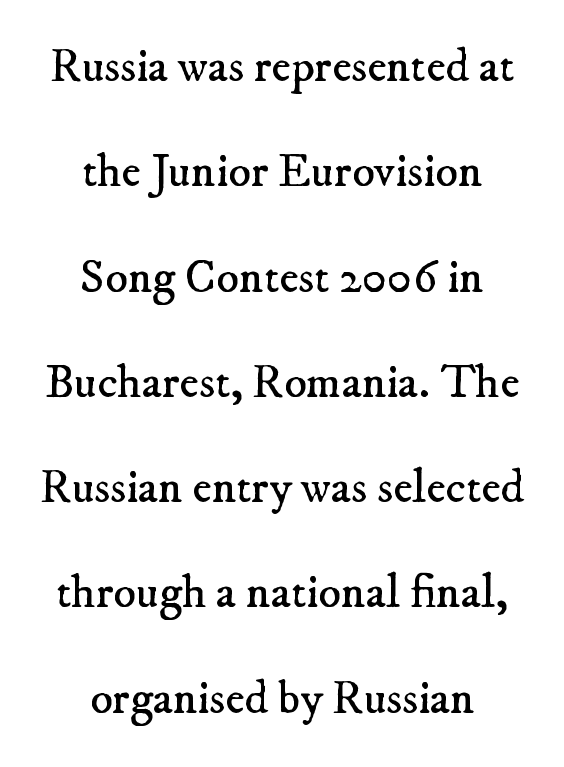
{"serif": "yes", "bold": "no", "weight": "regular", "width": "normal", "stroke_contrast": "low", "x_height": "small", "monospaced": "no", "underline": "no", "align": "center", "line_spacing": "loose", "line_spacing_ratio": 2.24, "letter_spacing": "normal", "letter_spacing_em": 0.0, "glyph_px": 47}
